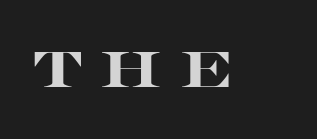
{"italic": "no", "bold": "yes", "weight": "heavy", "width": "wide", "stroke_contrast": "high", "x_height": "large", "monospaced": "no", "underline": "no", "letter_spacing": "wide", "letter_spacing_em": 0.36, "glyph_px": 51}
